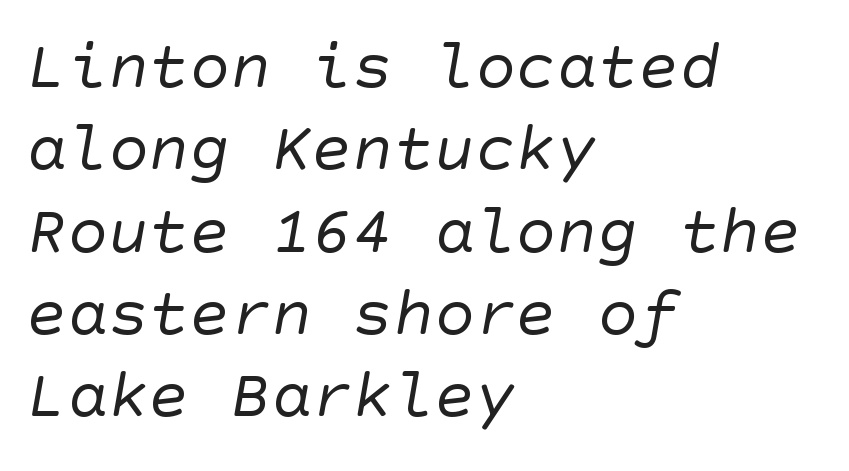
Q: Is the text bold? A: No.
Q: Is the typeface a serif or a sans-serif typeface? A: Sans-serif.
Q: Is the text underlined? A: No.
Q: How is the paragraph aligned? A: Left-aligned.
Q: Is the spacing between letters normal or unusually wide? A: Normal.
Q: Width (condensed, normal, or wide)? A: Normal.
Q: Stroke contrast? A: Low.
Q: x-height? A: Large.
